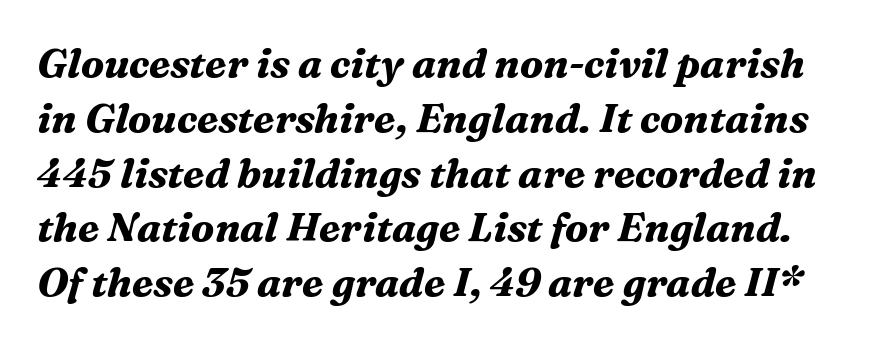
The passage shown has conventional tracking throughout. The rendering uses a bold face; every stroke is thick and dark. How would I describe the line gaps? Plain and ordinary. Spacing verdict: proportional, widths tailored to each character.
